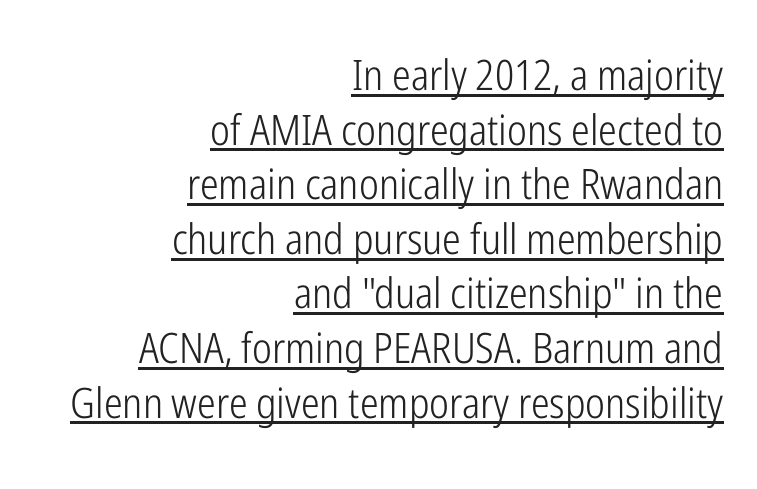
In CSS terms this would be text-align: right. Each letter's strokes conclude bluntly, with no projecting serifs. Look at the tracking — it's just the regular setting, nothing added. The letters look calm and open, with moderate or lighter stems. The rows are spaced the way most documents space them. What decoration does the sample have? An underline.
